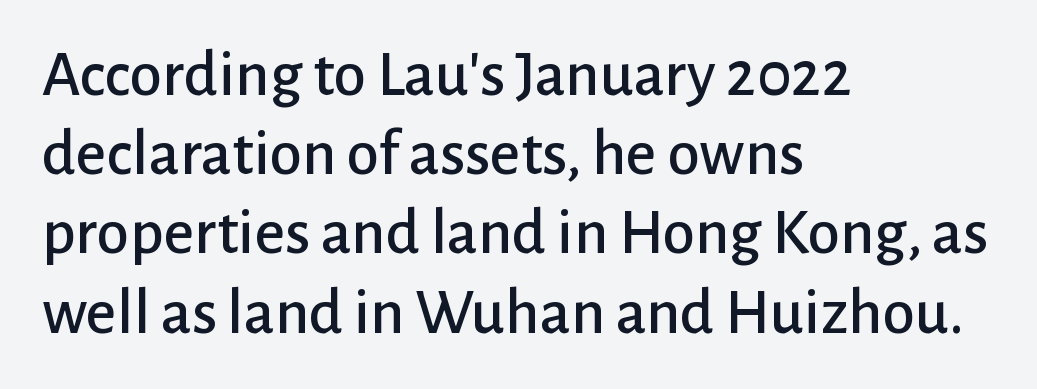
Q: Is the text italic (slanted)? A: No, it is upright.
Q: Is the typeface a serif or a sans-serif typeface? A: Sans-serif.
Q: Is the text underlined? A: No.
Q: How is the paragraph aligned? A: Left-aligned.
Q: Is the spacing between letters normal or unusually wide? A: Normal.
Q: Width (condensed, normal, or wide)? A: Normal.
Q: Stroke contrast? A: Low.
Q: x-height? A: Medium.
Q: Monospaced? A: No.
